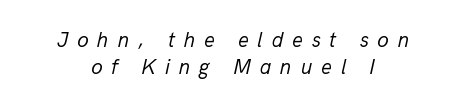
The image shows 21 px text type, italic (leaning right); set centered, normal line spacing (1.29x), unusually wide letter spacing (+0.42 em), not underlined.
